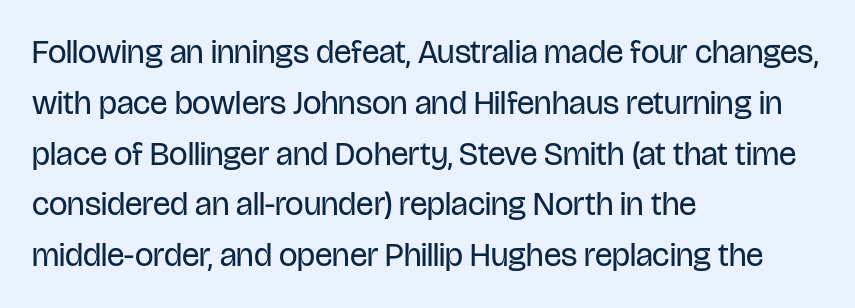
If you drew a ruler down the left edge, every line would touch it. Every stem runs plumb, perpendicular to the baseline. Compared with typical paragraphs, the rows here are spaced about the same. Each letter's strokes conclude bluntly, with no projecting serifs. Quick note: underline off. No chunkiness to these letters — they're not bold.
